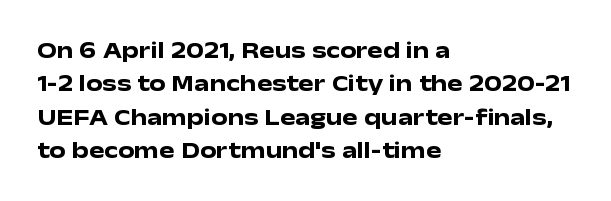
{"italic": "no", "bold": "yes", "underline": "no", "align": "left", "line_spacing": "normal", "line_spacing_ratio": 1.45, "letter_spacing": "normal", "letter_spacing_em": 0.0, "glyph_px": 23}
